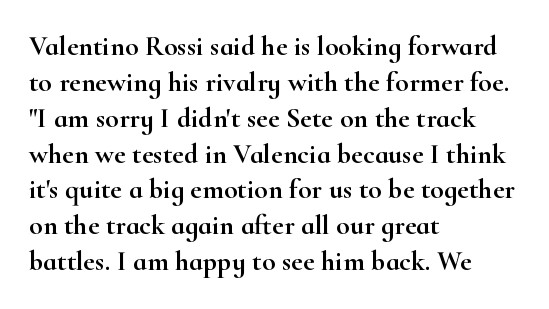
This sample has the flowing, uneven cadence of proportional lettering. Is the block centered? No — it sits flush against the left margin. In terms of leading, this rendering sits right in the middle. The foot of each line stays bare and open.
